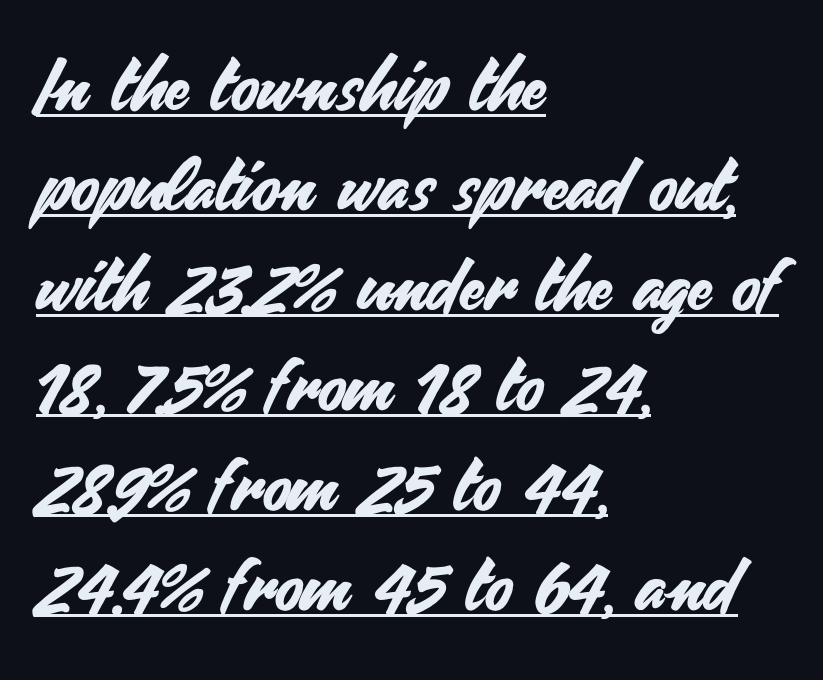
The image shows 72 px sans-serif type; set left-aligned, normal line spacing (1.39x), normal letter spacing, underlined; medium stroke contrast and a small x-height.
